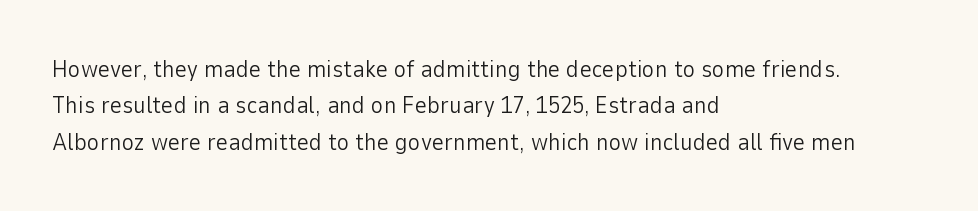
The image shows 24 px text type, upright; set left-aligned, normal line spacing (1.52x), normal letter spacing, not underlined.
